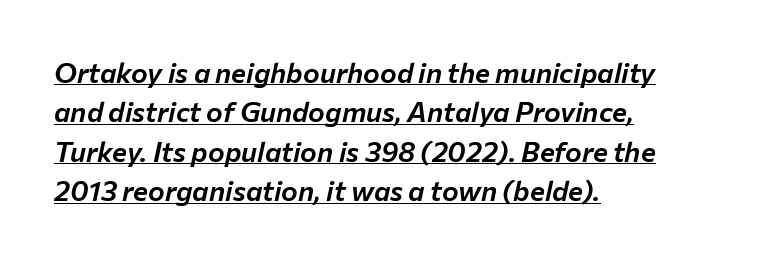
Varying glyph widths throughout — classic text-font behaviour. Caption: lettering with a line underneath. Yep, that's italic — everything's leaning. Spacing between characters is what you'd get straight out of the box. Students, observe: this is what conventionally led text looks like.
